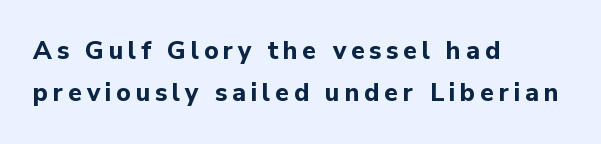
{"italic": "no", "bold": "yes", "underline": "no", "align": "left", "line_spacing": "normal", "line_spacing_ratio": 1.69, "glyph_px": 25}
